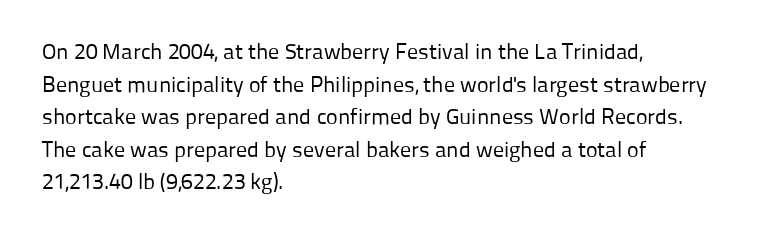
The image shows 22 px text type, upright; set left-aligned, normal line spacing (1.48x), normal letter spacing, not underlined.
